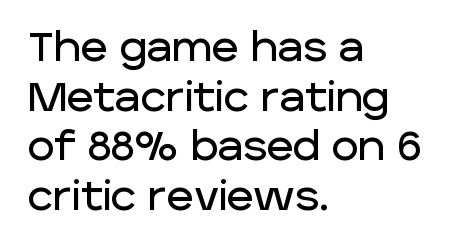
The image shows 41 px sans-serif type, upright; set left-aligned, line spacing 1.21x, normal letter spacing, not underlined; low stroke contrast and a large x-height.
